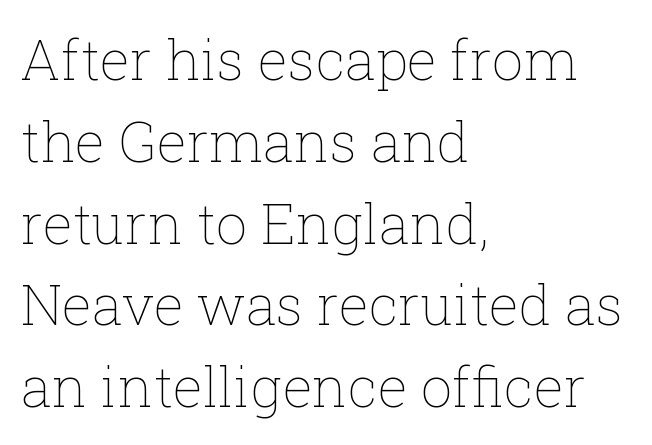
{"italic": "no", "bold": "no", "weight": "thin", "width": "normal", "stroke_contrast": "low", "x_height": "medium", "monospaced": "no", "underline": "no", "align": "left", "line_spacing": "normal", "line_spacing_ratio": 1.46, "letter_spacing": "normal", "letter_spacing_em": 0.0, "glyph_px": 56}
